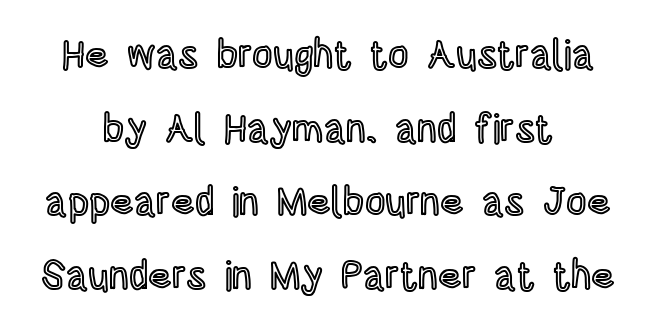
No extra tracking has been applied to these lines. Decoration check: the copy has no underline. The setting favours the middle, as headings and verse often do. The passage shown is typed in a proportional face where columns would drift. Do the letters lean? They stand straight.
